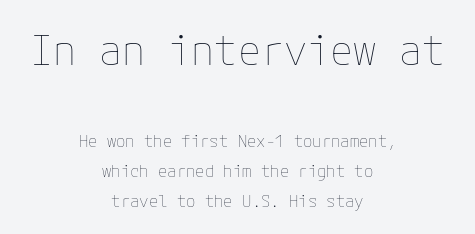
Q: Is the text bold? A: No.
Q: Is the text italic (slanted)? A: No, it is upright.
Q: Is the text underlined? A: No.
Q: How is the paragraph aligned? A: Centered.
Q: Is the spacing between letters normal or unusually wide? A: Normal.
Q: Which block of text is set in a larger size, the first (top) or the second (bottom)? A: The first (top) one.
Q: Width (condensed, normal, or wide)? A: Normal.
Q: Stroke contrast? A: Low.
Q: x-height? A: Medium.
